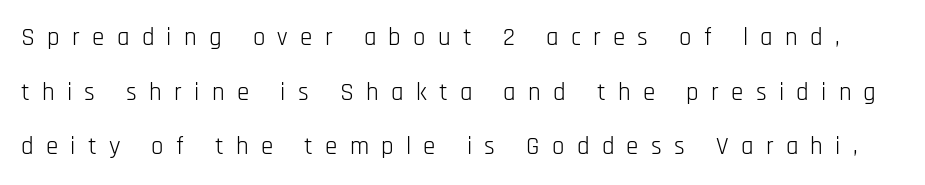
Q: Is the text bold? A: No.
Q: Is the text italic (slanted)? A: No, it is upright.
Q: Is the text underlined? A: No.
Q: Is the spacing between letters normal or unusually wide? A: Unusually wide.
Q: Is the spacing between lines tight, normal or loose? A: Loose.
